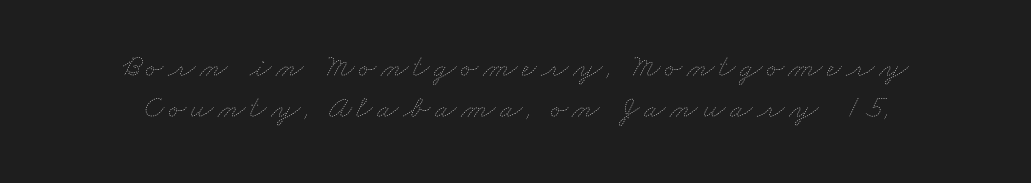
This is not heavy type; no bold has been used. In terms of leading, this rendering sits right in the middle. No word sits above an underline. Here the designer chose a conventional face with non-uniform glyph widths.
